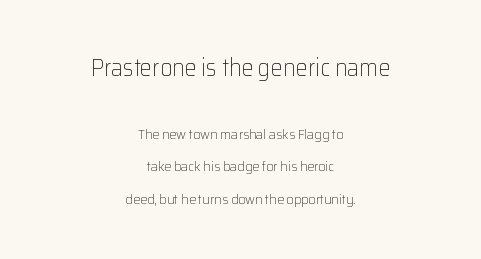
One-word summary of the alignment: center. Italic: no, the glyphs are upright roman. Which of the two is more prominent by size? The first, at the top. Underlining? Definitely not there. Students, note that the glyphs here touch the page at normal intervals. Airy leading.
